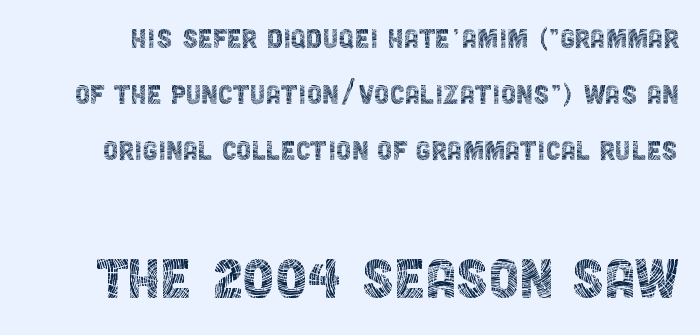
Evenly set lines give the paragraph a standard silhouette. Typographically, this falls in the sans-serif category. Underlining? Definitely not there. Is this a fixed-width face? No — the glyphs have proportional, varying widths. Students, note that the glyphs here touch the page at normal intervals.
